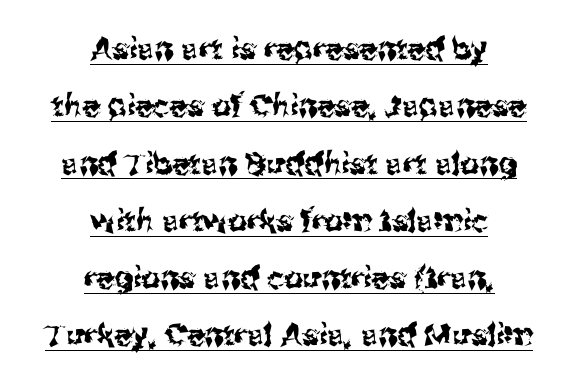
{"serif": "no", "italic": "no", "width": "normal", "stroke_contrast": "medium", "x_height": "medium", "monospaced": "no", "underline": "yes", "align": "center", "line_spacing": "loose", "line_spacing_ratio": 1.91, "letter_spacing": "normal", "letter_spacing_em": 0.0, "glyph_px": 30}
